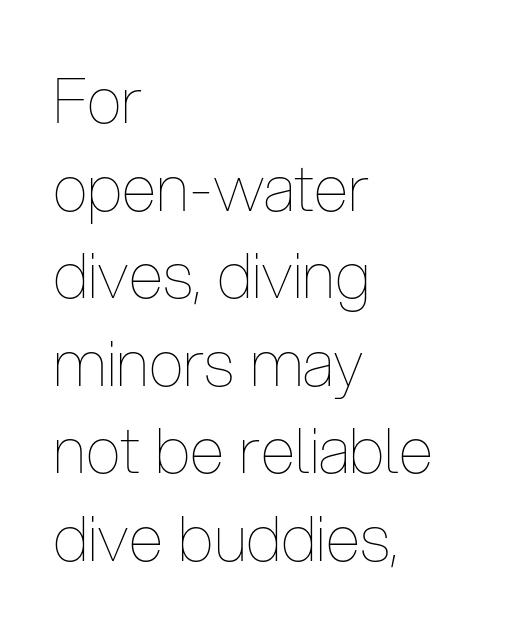
Q: Is the text bold? A: No.
Q: Is the text italic (slanted)? A: No, it is upright.
Q: Is the text underlined? A: No.
Q: How is the paragraph aligned? A: Left-aligned.
Q: Is the spacing between letters normal or unusually wide? A: Normal.
Q: Is the spacing between lines tight, normal or loose? A: Normal.
Q: Width (condensed, normal, or wide)? A: Condensed.
Q: Stroke contrast? A: Low.
Q: x-height? A: Medium.
Q: Monospaced? A: No.
